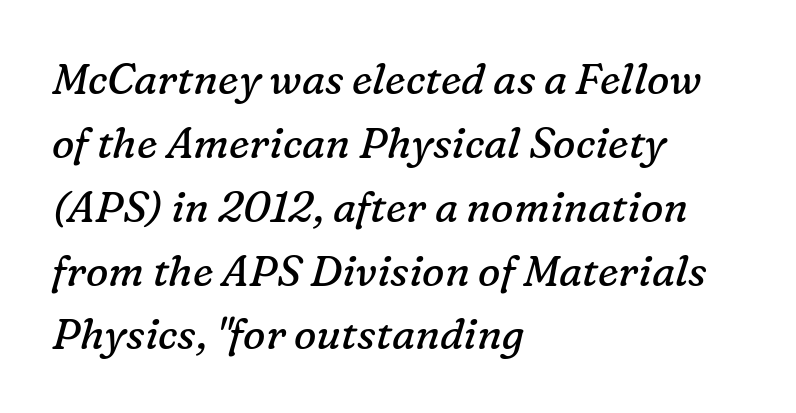
The image shows 42 px regular-weight serif type, italic (leaning right); set left-aligned, normal line spacing (1.52x), normal letter spacing, not underlined; low stroke contrast and a medium x-height.
